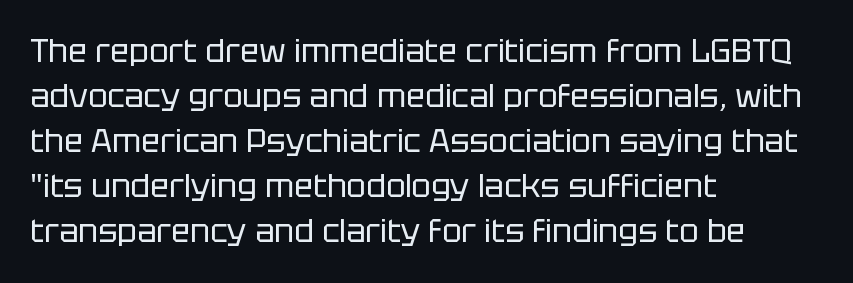
Q: Is the text bold? A: No.
Q: Is the text italic (slanted)? A: No, it is upright.
Q: Is the typeface a serif or a sans-serif typeface? A: Sans-serif.
Q: Is the text underlined? A: No.
Q: How is the paragraph aligned? A: Left-aligned.
Q: Is the spacing between letters normal or unusually wide? A: Normal.
Q: Is the spacing between lines tight, normal or loose? A: Normal.
Q: Width (condensed, normal, or wide)? A: Normal.
Q: Stroke contrast? A: Low.
Q: x-height? A: Large.
Q: Monospaced? A: No.
